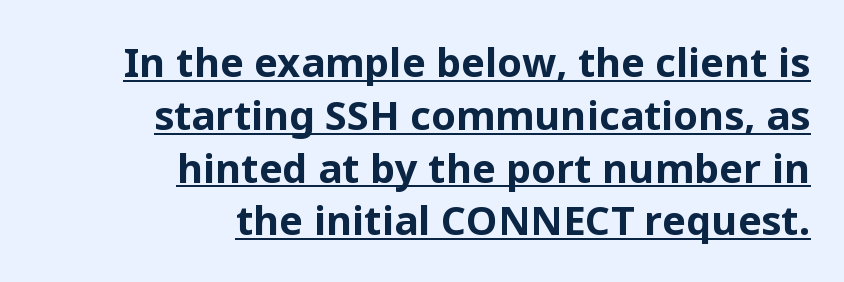
The passage shown stacks its lines at a standard gap. Tracking here is standard; glyphs follow each other at the usual distance. Classification — sans serif. What weight is shown? A full bold with thick strokes. The setting favours the right margin, as signatures and pull-quotes sometimes do.
